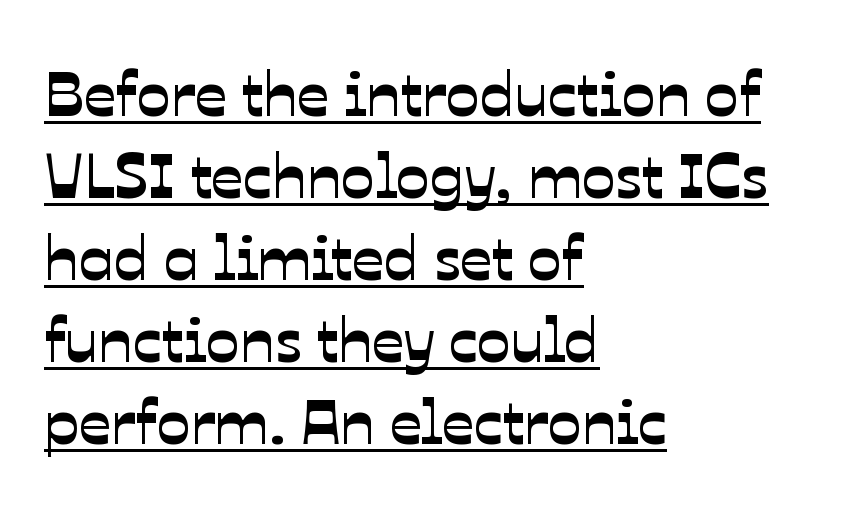
Q: Is the typeface a serif or a sans-serif typeface? A: Sans-serif.
Q: Is the text underlined? A: Yes.
Q: How is the paragraph aligned? A: Left-aligned.
Q: Is the spacing between letters normal or unusually wide? A: Normal.
Q: Is the spacing between lines tight, normal or loose? A: Normal.
Q: Width (condensed, normal, or wide)? A: Normal.
Q: Stroke contrast? A: Low.
Q: x-height? A: Medium.
Q: Monospaced? A: No.
